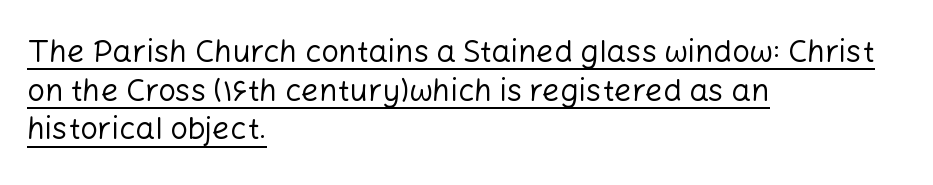
The image shows 31 px regular-weight sans-serif type, upright; set left-aligned, normal line spacing (1.25x), normal letter spacing, underlined; low stroke contrast and a medium x-height.
